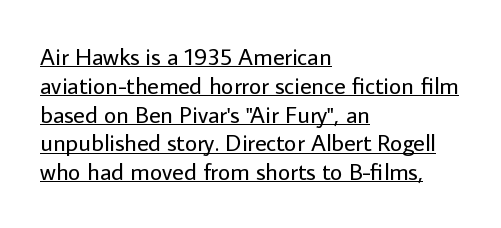
Q: Is the text bold? A: No.
Q: Is the text italic (slanted)? A: No, it is upright.
Q: Is the text underlined? A: Yes.
Q: How is the paragraph aligned? A: Left-aligned.
Q: Is the spacing between letters normal or unusually wide? A: Normal.
